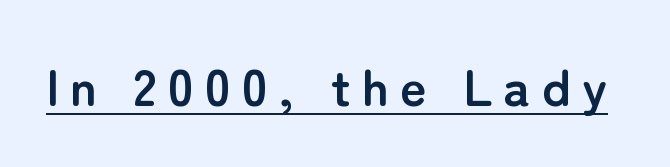
Q: Is the text bold? A: Yes.
Q: Is the text italic (slanted)? A: No, it is upright.
Q: Is the typeface a serif or a sans-serif typeface? A: Sans-serif.
Q: Is the text underlined? A: Yes.
Q: Is the spacing between letters normal or unusually wide? A: Unusually wide.
Q: Width (condensed, normal, or wide)? A: Normal.
Q: Stroke contrast? A: Low.
Q: x-height? A: Medium.
Q: Monospaced? A: No.
